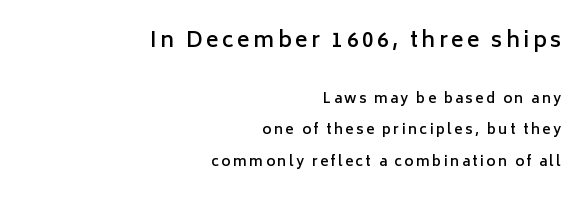
The image shows 21 px text type, upright; set right-aligned, loose line spacing (2.24x), not underlined; the first (top) block is 1.5x larger.
